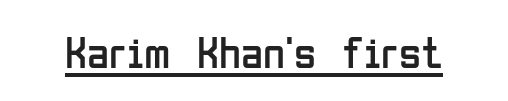
The image shows 45 px regular-weight, condensed sans-serif type, upright; set normal letter spacing, underlined; low stroke contrast and a medium x-height.
